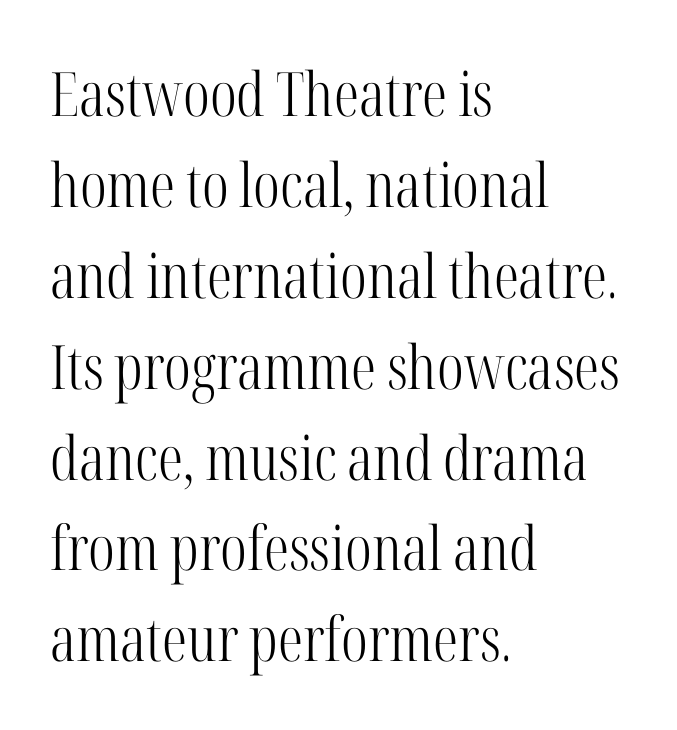
{"serif": "yes", "italic": "no", "bold": "no", "weight": "light", "width": "condensed", "stroke_contrast": "high", "x_height": "medium", "monospaced": "no", "underline": "no", "align": "left", "line_spacing": "normal", "line_spacing_ratio": 1.49, "letter_spacing": "normal", "letter_spacing_em": 0.0, "glyph_px": 61}
